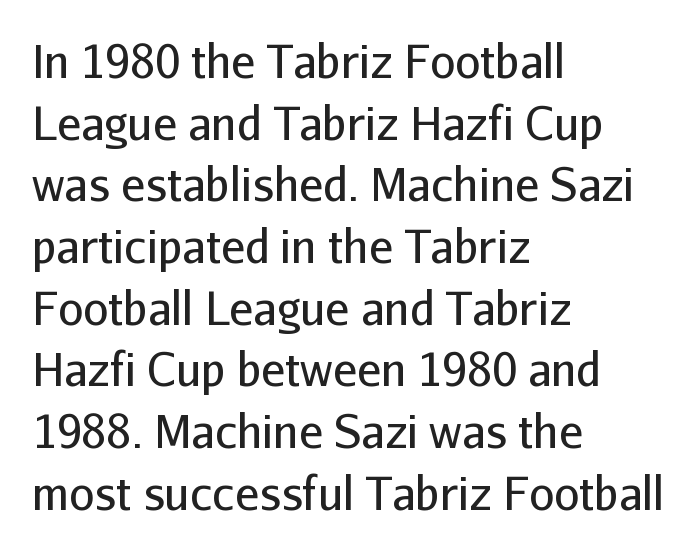
{"serif": "no", "italic": "no", "bold": "no", "weight": "regular", "width": "normal", "stroke_contrast": "low", "x_height": "medium", "monospaced": "no", "underline": "no", "align": "left", "line_spacing": "normal", "line_spacing_ratio": 1.37, "letter_spacing": "normal", "letter_spacing_em": 0.0, "glyph_px": 45}
